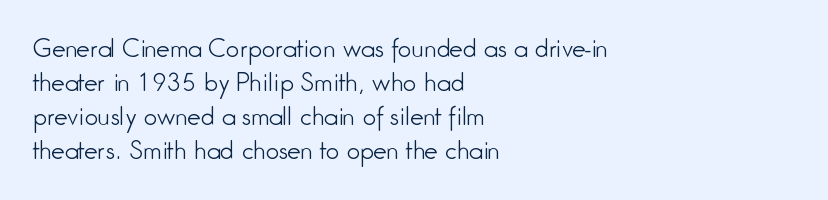
The image shows 24 px text type, upright; set left-aligned, normal line spacing (1.41x), normal letter spacing, not underlined.
